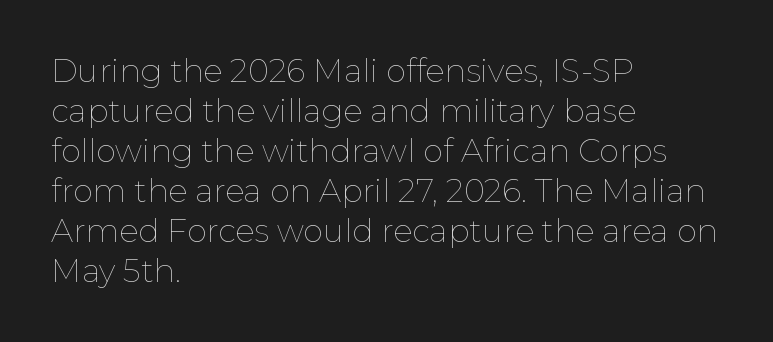
Is there any slant? The stems are plumb. The area under the type is left untouched. The strokes are not fattened; the text isn't bold. A classic flush-left, rag-right setting is used for this passage. Proportional: the letters do not fall into vertical columns. The leading is moderate, giving the passage an even texture.
